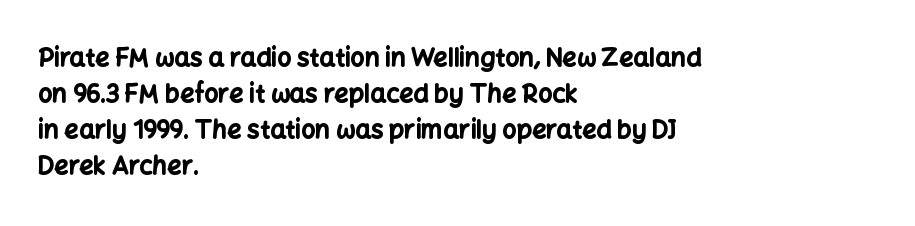
Q: Is the text bold? A: Yes.
Q: Is the text italic (slanted)? A: No, it is upright.
Q: Is the text underlined? A: No.
Q: How is the paragraph aligned? A: Left-aligned.
Q: Is the spacing between letters normal or unusually wide? A: Normal.
Q: Is the spacing between lines tight, normal or loose? A: Normal.
